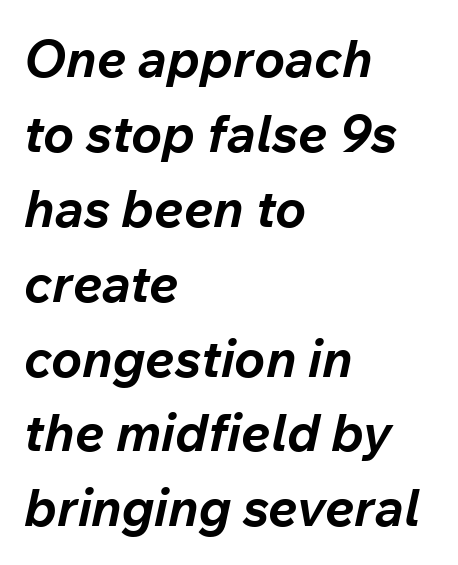
Q: Is the text bold? A: Yes.
Q: Is the text italic (slanted)? A: Yes, it leans right by about 12 degrees.
Q: Is the text underlined? A: No.
Q: How is the paragraph aligned? A: Left-aligned.
Q: Is the spacing between letters normal or unusually wide? A: Normal.
Q: Is the spacing between lines tight, normal or loose? A: Normal.
Q: Width (condensed, normal, or wide)? A: Normal.
Q: Stroke contrast? A: Low.
Q: x-height? A: Medium.
Q: Monospaced? A: No.
